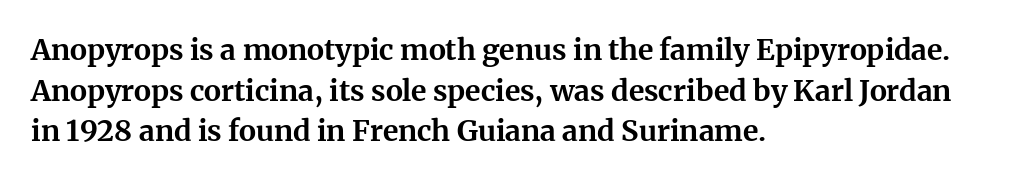
Line starts are locked; line ends wander. Characters remain perfectly vertical along every line. A typesetter would call this zero additional tracking. Think of a printed novel: that variable character pitch is what you see here. Every letter is thick-stroked: bold, no question.
